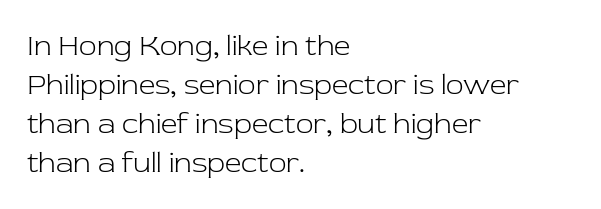
Q: Is the text bold? A: No.
Q: Is the text italic (slanted)? A: No, it is upright.
Q: Is the typeface a serif or a sans-serif typeface? A: Serif.
Q: Is the text underlined? A: No.
Q: How is the paragraph aligned? A: Left-aligned.
Q: Is the spacing between letters normal or unusually wide? A: Normal.
Q: Is the spacing between lines tight, normal or loose? A: Normal.
Q: Width (condensed, normal, or wide)? A: Normal.
Q: Stroke contrast? A: Low.
Q: x-height? A: Medium.
Q: Monospaced? A: No.
